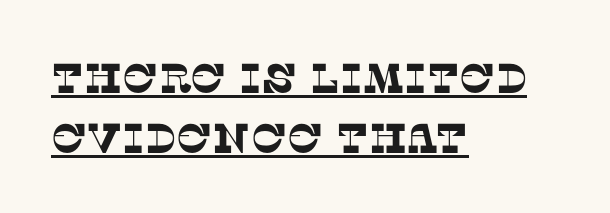
Q: Is the typeface a serif or a sans-serif typeface? A: Serif.
Q: Is the text underlined? A: Yes.
Q: How is the paragraph aligned? A: Left-aligned.
Q: Is the spacing between letters normal or unusually wide? A: Normal.
Q: Is the spacing between lines tight, normal or loose? A: Normal.
Q: Width (condensed, normal, or wide)? A: Normal.
Q: Stroke contrast? A: Low.
Q: x-height? A: Large.
Q: Monospaced? A: No.
